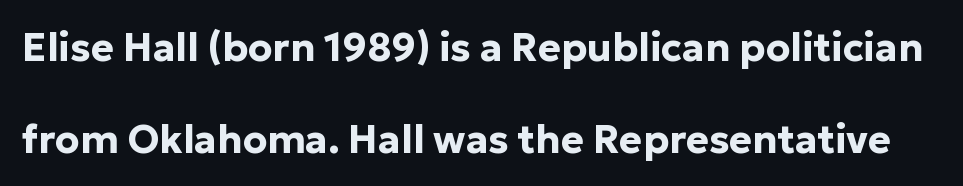
Q: Is the text bold? A: Yes.
Q: Is the text italic (slanted)? A: No, it is upright.
Q: Is the typeface a serif or a sans-serif typeface? A: Sans-serif.
Q: Is the text underlined? A: No.
Q: Is the spacing between letters normal or unusually wide? A: Normal.
Q: Is the spacing between lines tight, normal or loose? A: Loose.
Q: Width (condensed, normal, or wide)? A: Normal.
Q: Stroke contrast? A: Low.
Q: x-height? A: Medium.
Q: Monospaced? A: No.
